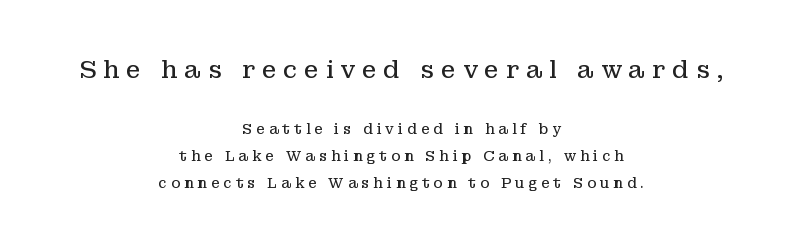
{"italic": "no", "bold": "no", "underline": "no", "align": "center", "line_spacing": "loose", "line_spacing_ratio": 1.93, "letter_spacing": "wide", "letter_spacing_em": 0.28, "larger_block": "first", "size_ratio": 1.71, "glyph_px": 24}
